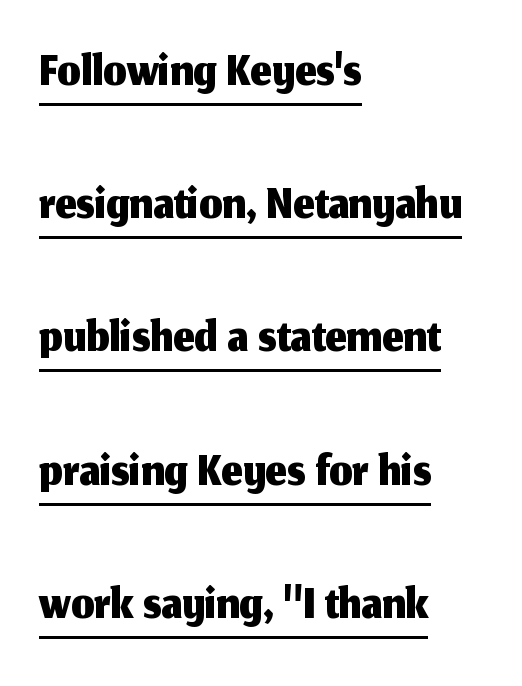
{"serif": "no", "italic": "no", "width": "normal", "stroke_contrast": "medium", "x_height": "medium", "monospaced": "no", "underline": "yes", "align": "left", "line_spacing_ratio": 1.8, "letter_spacing": "normal", "letter_spacing_em": 0.0, "glyph_px": 74}
